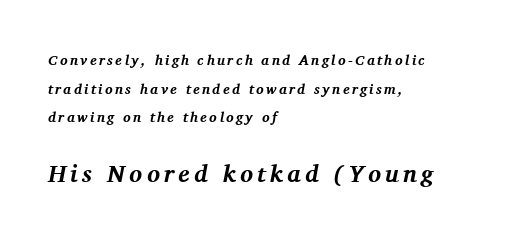
The glyphs are unaccompanied by any horizontal stroke below them. Horizontal bands of white between lines are thick stripes. As a designer I'd log this as weight 700, bold. The second block has been scaled up relative to the first. Observe the lean: these are italic letterforms.
